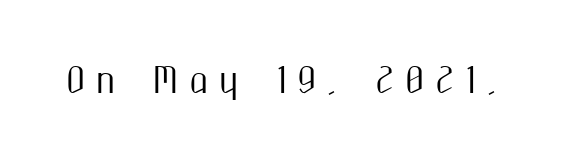
{"serif": "no", "italic": "no", "width": "condensed", "stroke_contrast": "medium", "x_height": "medium", "monospaced": "no", "underline": "no", "letter_spacing": "wide", "letter_spacing_em": 0.32, "glyph_px": 34}
